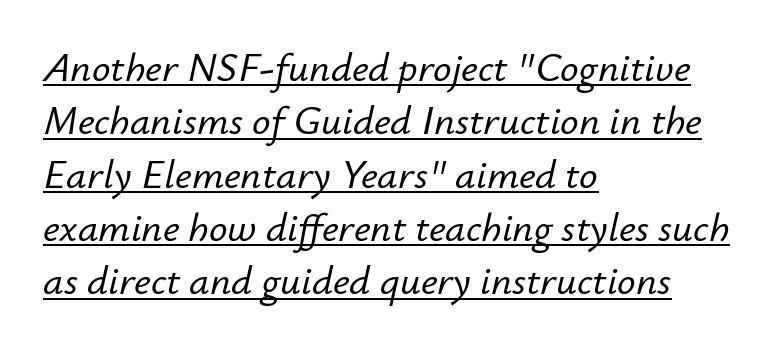
The image shows 41 px text type, italic (leaning right); set left-aligned, normal line spacing (1.3x), normal letter spacing, underlined; low stroke contrast and a small x-height.
